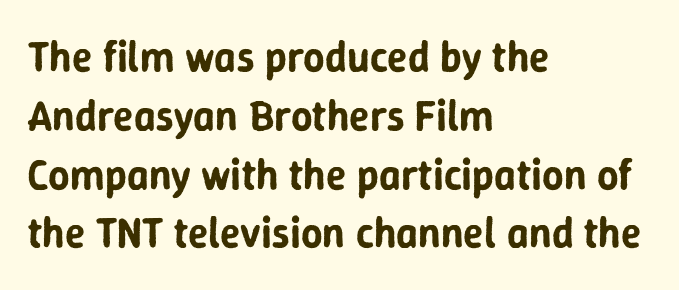
Notice how the passage keeps a crisp vertical edge on the left only. Inter-character spacing is left at the font's built-in metrics. Every character sits straight up, as roman type does. The specimen omits any rule beneath the text block's lines. Each letter keeps its own natural width here, so spacing adapts to shape. What's the leading like? Ordinary, nothing unusual.
